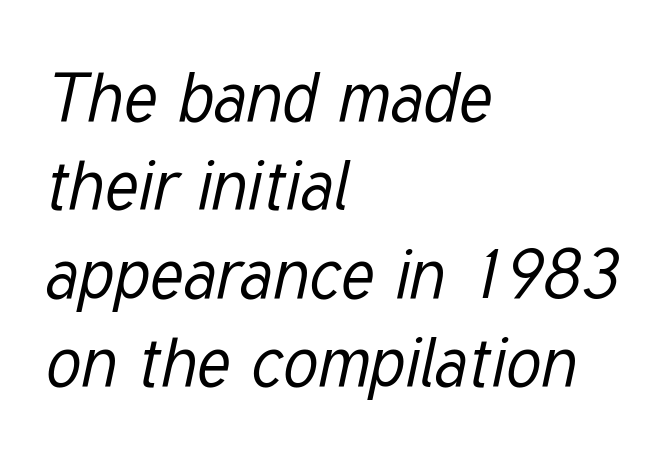
Rendered with sloped, italic letterforms. Heaviness? Minimal to ordinary, like unemphasized prose. Note the varied advance widths — an 'i' is clearly narrower than an 'm'. Each line starts at the same left margin while the right side varies. The type is set solid horizontally, with unmodified tracking. Horizontal bands of white between lines are of average thickness.
